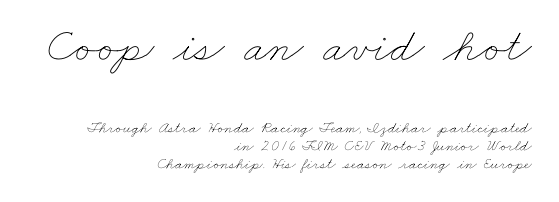
The image shows 48 px thin, wide type; set right-aligned, tight line spacing (1.15x), normal letter spacing, not underlined; the first (top) block is 3.0x larger; low stroke contrast and a small x-height.
